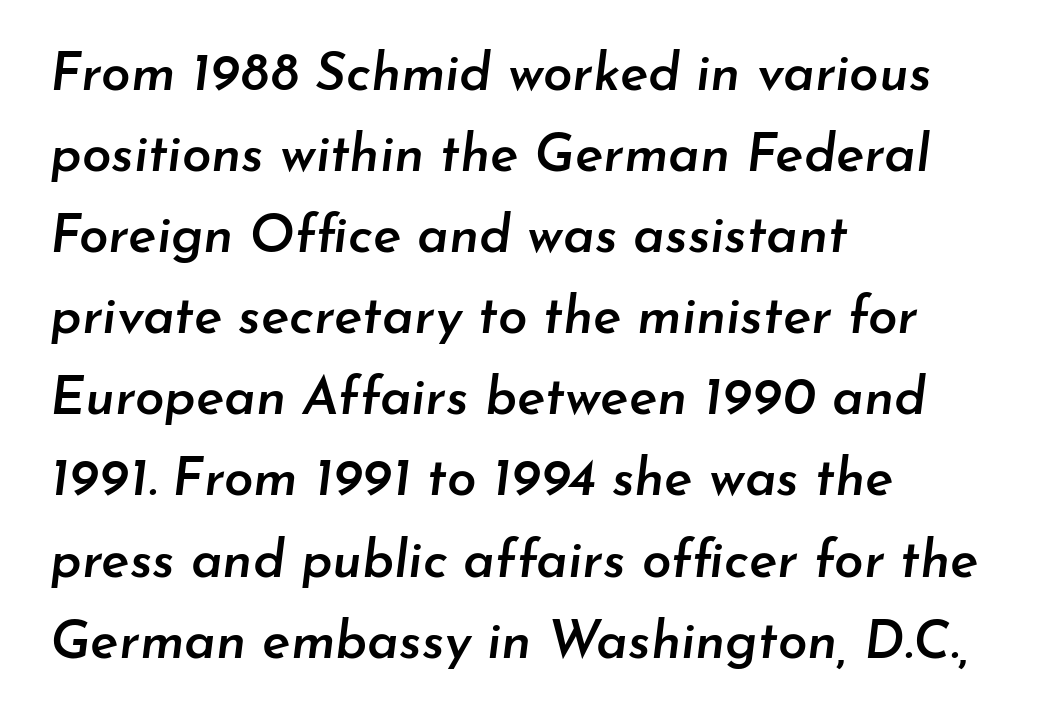
{"italic": "yes", "lean": "right", "slant_degrees": 7, "bold": "semi", "weight": "semibold", "width": "normal", "stroke_contrast": "low", "x_height": "small", "monospaced": "no", "underline": "no", "align": "left", "line_spacing": "normal", "line_spacing_ratio": 1.53, "letter_spacing": "normal", "letter_spacing_em": 0.0, "glyph_px": 53}
